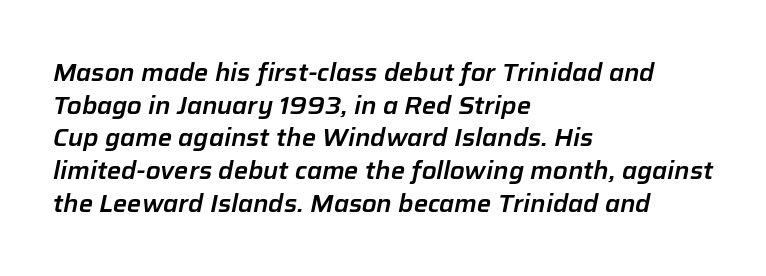
The image shows 24 px text type, italic (leaning right); set left-aligned, normal line spacing (1.36x), normal letter spacing, not underlined.
